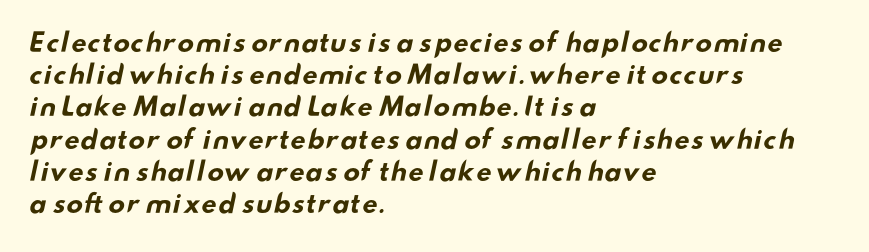
Q: Is the text bold? A: Yes.
Q: Is the text underlined? A: No.
Q: How is the paragraph aligned? A: Left-aligned.
Q: Is the spacing between letters normal or unusually wide? A: Normal.
Q: Is the spacing between lines tight, normal or loose? A: Normal.
